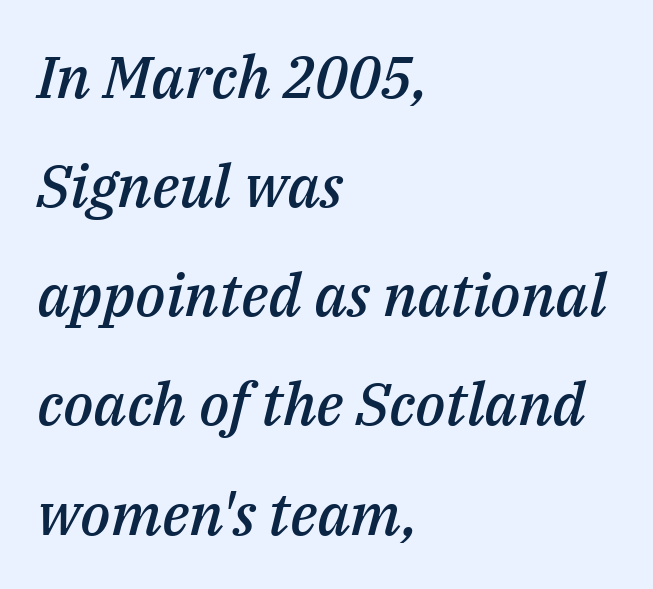
The type is set solid horizontally, with unmodified tracking. This is moderately heavy type, rendered in semibold. The zone under the glyphs is completely vacant. The face used here has a pronounced slope to its letters. Character widths vary here, with narrow letters taking less room than wide ones. The text block is weighted toward the left margin, trailing off unevenly rightward.
